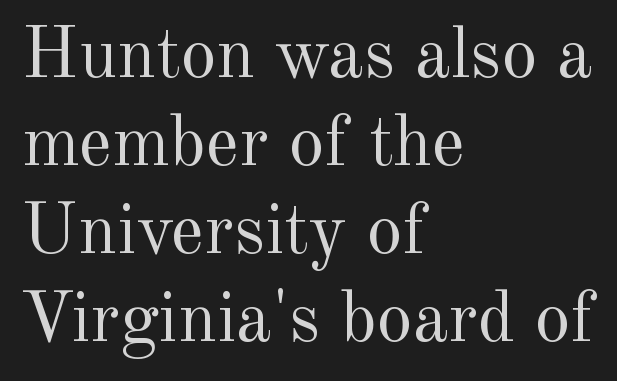
Letterform terminals end in serifs throughout the passage. Varying glyph widths throughout — classic text-font behaviour. A quiet, ordinary-to-light weight characterises the typeface. The lettering holds an erect, upright posture throughout. The baseline area is clear.
